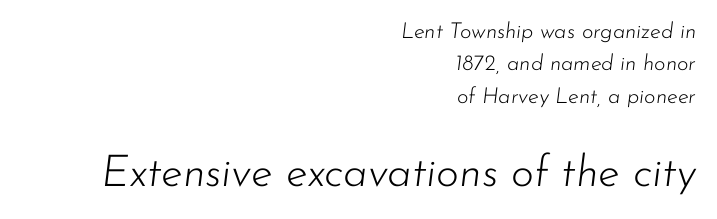
The image shows 44 px light type, italic (leaning right); set right-aligned, normal line spacing (1.47x), normal letter spacing, not underlined; the second (bottom) block is 2.0x larger; low stroke contrast and a small x-height.
